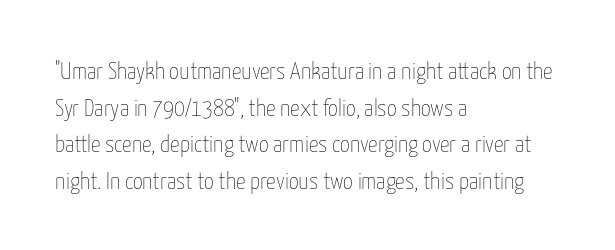
{"italic": "no", "bold": "no", "underline": "no", "align": "left", "line_spacing": "normal", "line_spacing_ratio": 1.53, "letter_spacing": "normal", "letter_spacing_em": 0.0, "glyph_px": 24}
